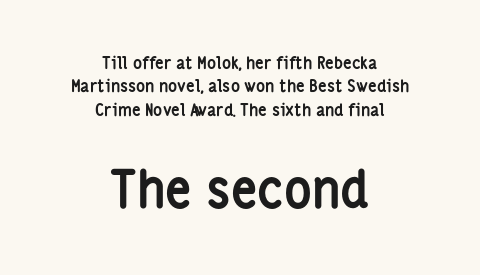
The image shows 52 px semibold, condensed sans-serif type, upright; set centered, normal line spacing (1.37x), normal letter spacing, not underlined; the second (bottom) block is 3.06x larger; low stroke contrast and a medium x-height.
